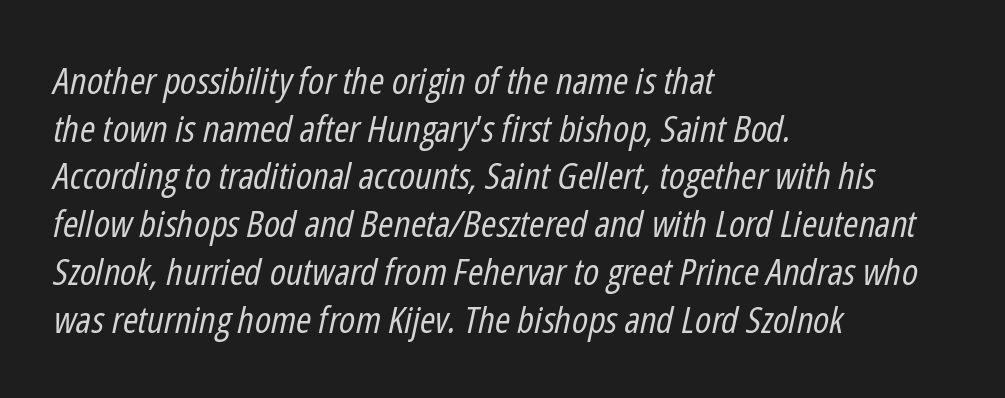
You can tell it's italic because the verticals aren't actually vertical. Looks like regular typesetting: each glyph gets only the width it needs. Weight: in the light-to-regular range. Where is the straight margin? On the left.
